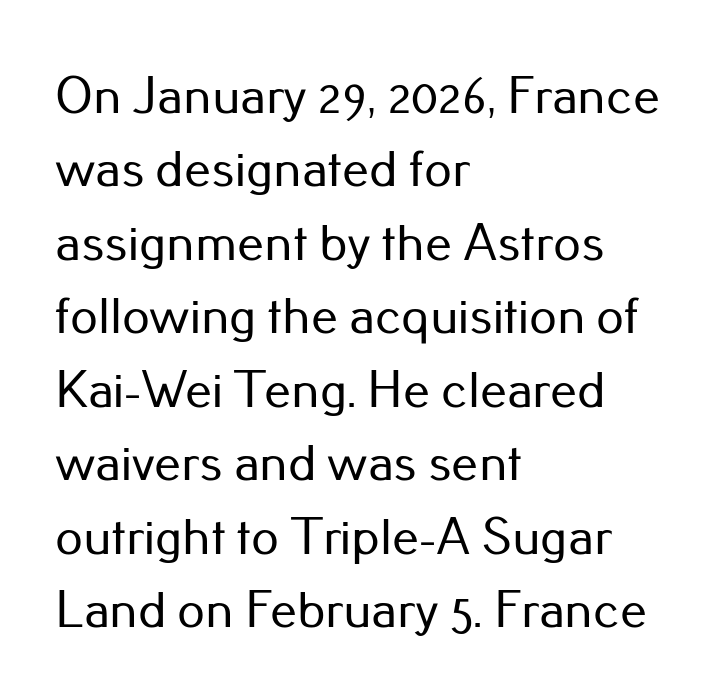
{"serif": "no", "italic": "no", "width": "normal", "stroke_contrast": "low", "x_height": "small", "monospaced": "no", "underline": "no", "align": "left", "line_spacing": "normal", "line_spacing_ratio": 1.36, "letter_spacing": "normal", "letter_spacing_em": 0.0, "glyph_px": 54}
